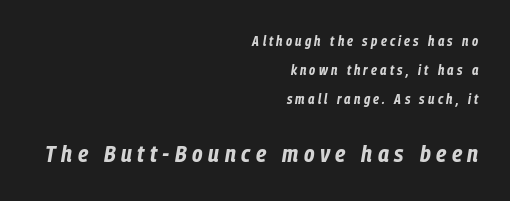
The block sitting lower on the canvas is the one with enlarged characters. Set as a true bold cut, around the 700 mark. Each line ends at the same right margin while the left side varies. Descenders hang freely into open space. Tracking value appears strongly positive — letters spread wide.
